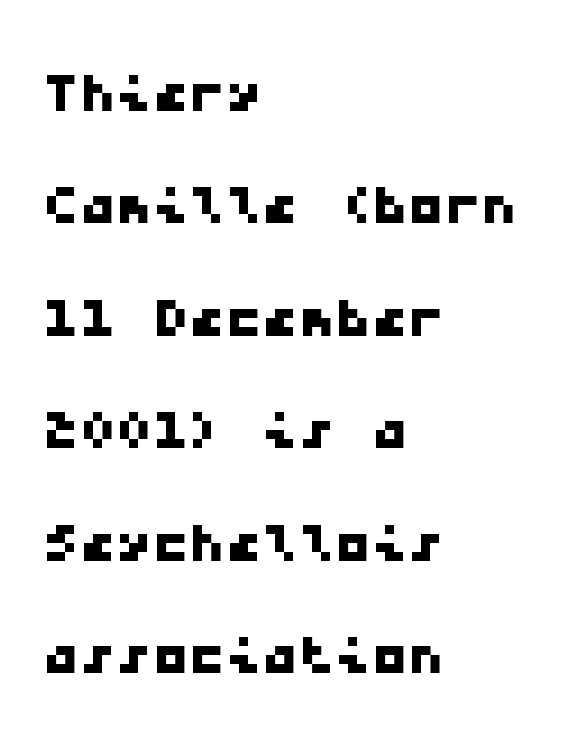
The image shows 73 px wide sans-serif type, monospaced; set left-aligned, normal line spacing (1.54x), normal letter spacing, not underlined; low stroke contrast and a medium x-height.
